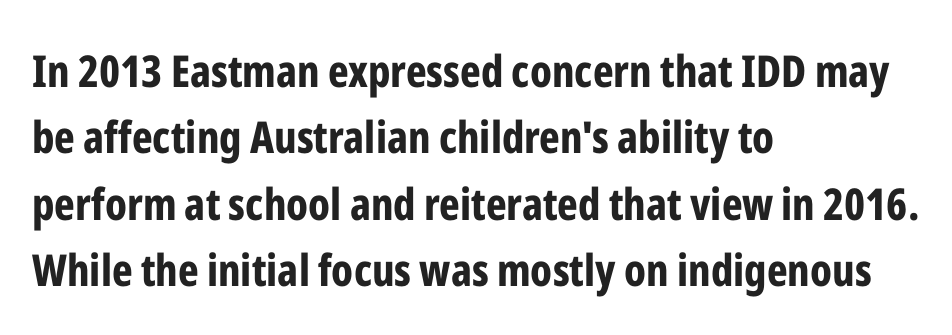
{"serif": "no", "italic": "no", "bold": "yes", "weight": "bold", "width": "condensed", "stroke_contrast": "low", "x_height": "medium", "monospaced": "no", "underline": "no", "align": "left", "line_spacing": "normal", "line_spacing_ratio": 1.51, "letter_spacing": "normal", "letter_spacing_em": 0.0, "glyph_px": 44}
